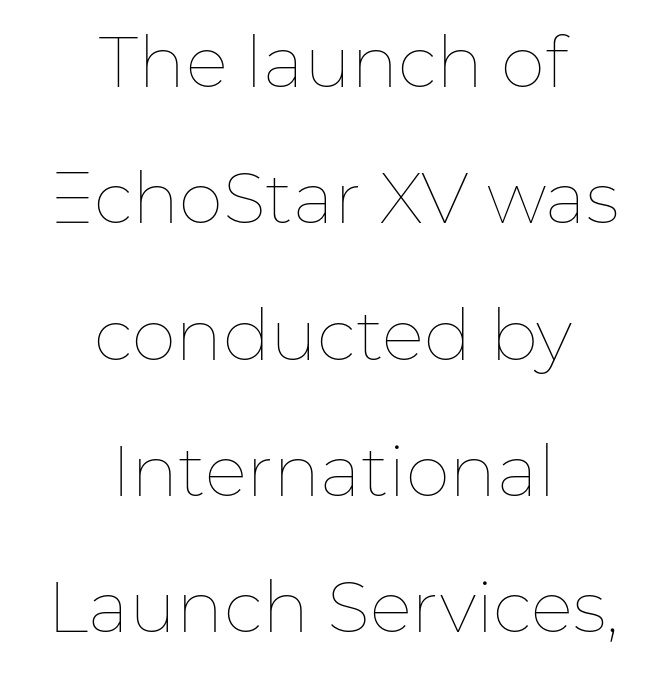
{"italic": "no", "bold": "no", "weight": "thin", "width": "normal", "stroke_contrast": "low", "x_height": "medium", "monospaced": "no", "underline": "no", "align": "center", "line_spacing": "loose", "line_spacing_ratio": 1.92, "letter_spacing": "normal", "letter_spacing_em": 0.0, "glyph_px": 71}
